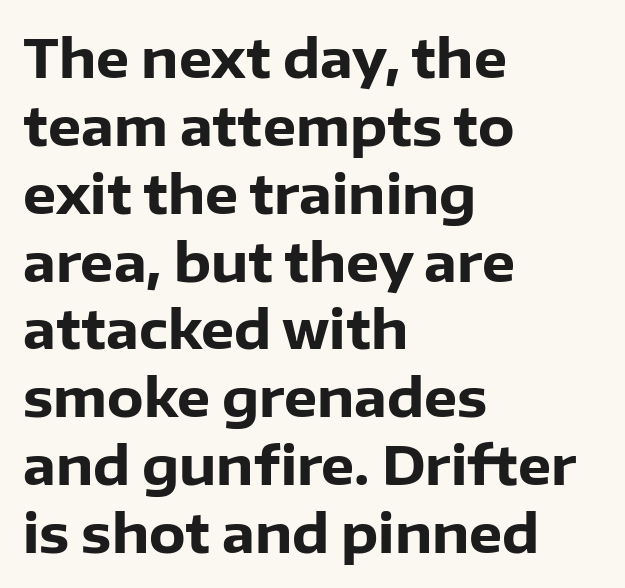
{"serif": "no", "italic": "no", "bold": "yes", "weight": "heavy", "width": "normal", "stroke_contrast": "low", "x_height": "medium", "monospaced": "no", "underline": "no", "align": "left", "line_spacing": "normal", "line_spacing_ratio": 1.28, "letter_spacing": "normal", "letter_spacing_em": 0.0, "glyph_px": 53}
